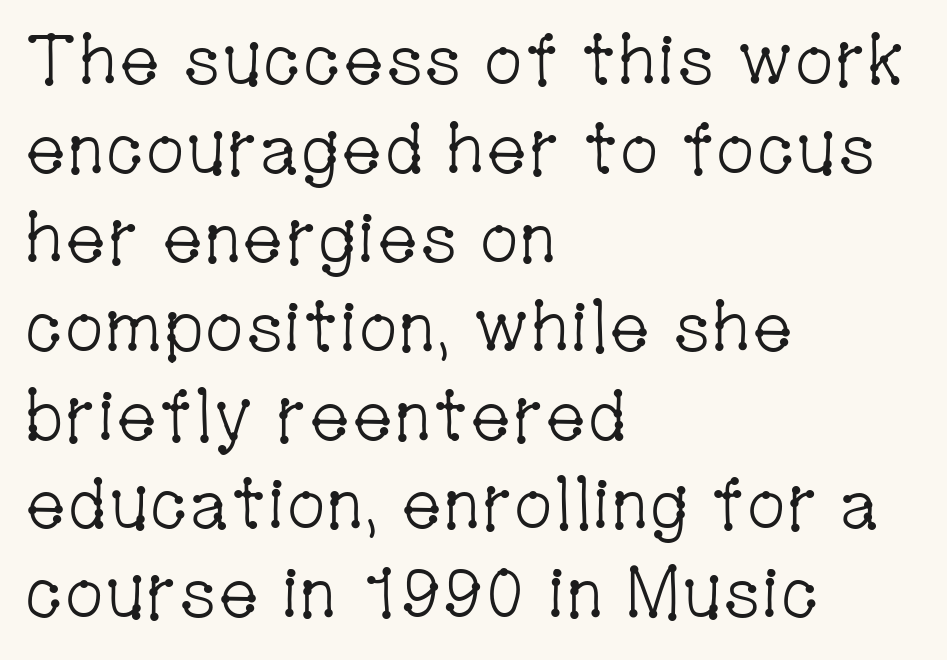
Q: Is the text bold? A: No.
Q: Is the text italic (slanted)? A: No, it is upright.
Q: Is the typeface a serif or a sans-serif typeface? A: Serif.
Q: Is the text underlined? A: No.
Q: How is the paragraph aligned? A: Left-aligned.
Q: Is the spacing between letters normal or unusually wide? A: Normal.
Q: Is the spacing between lines tight, normal or loose? A: Normal.
Q: Width (condensed, normal, or wide)? A: Condensed.
Q: Stroke contrast? A: Low.
Q: x-height? A: Medium.
Q: Monospaced? A: No.
